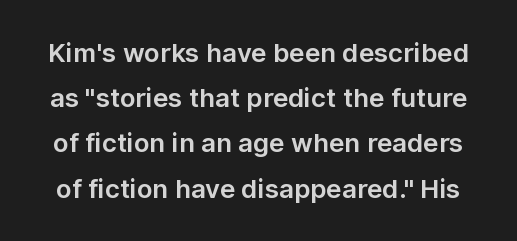
{"italic": "no", "underline": "no", "line_spacing_ratio": 1.74, "letter_spacing": "normal", "letter_spacing_em": 0.0, "glyph_px": 26}
